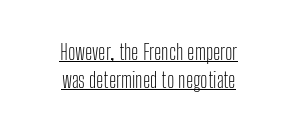
Nothing heavy about these letters — not bold at all. The block of text has a typical density, with ordinary space between rows. A typographer would call this underscored text. There is no visible air inserted between adjacent glyphs. Teacher's note: observe the equal gaps on both sides — that is centered alignment.
